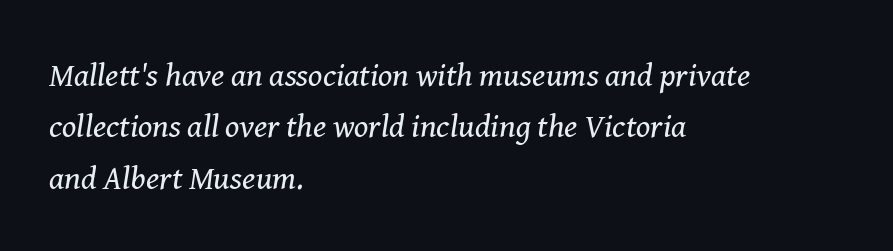
Q: Is the text bold? A: No.
Q: Is the text italic (slanted)? A: Yes, it leans right by about 8 degrees.
Q: Is the typeface a serif or a sans-serif typeface? A: Serif.
Q: Is the text underlined? A: No.
Q: How is the paragraph aligned? A: Left-aligned.
Q: Is the spacing between letters normal or unusually wide? A: Normal.
Q: Is the spacing between lines tight, normal or loose? A: Normal.
Q: Width (condensed, normal, or wide)? A: Normal.
Q: Stroke contrast? A: Medium.
Q: x-height? A: Medium.
Q: Monospaced? A: No.
